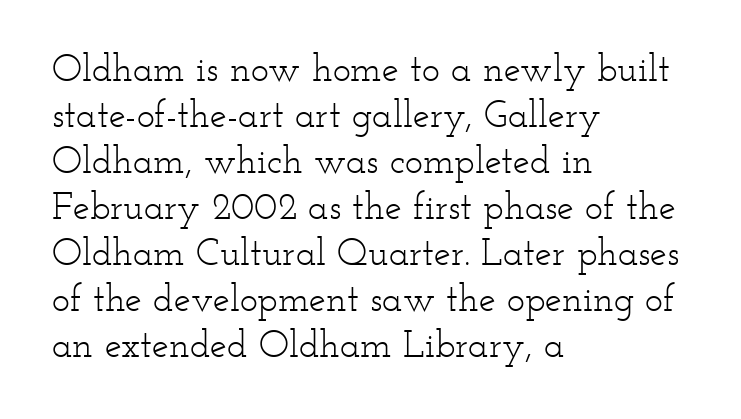
The image shows 38 px light, wide serif type, upright; set left-aligned, line spacing 1.21x, normal letter spacing, not underlined; low stroke contrast and a small x-height.
